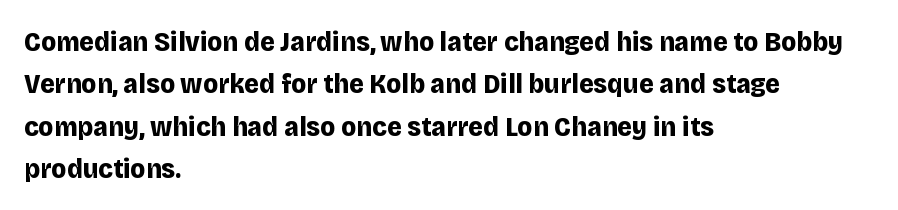
The image shows 28 px bold sans-serif type, upright; set left-aligned, normal line spacing (1.51x), normal letter spacing, not underlined; low stroke contrast and a large x-height.
